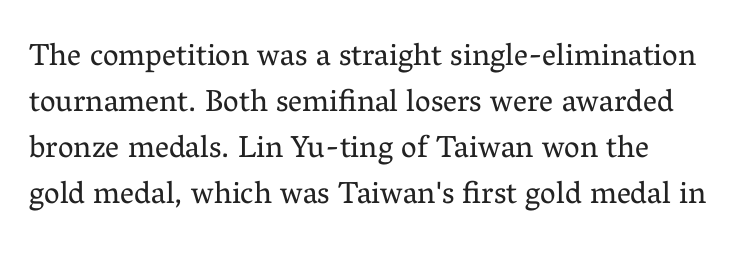
Is this a fixed-width face? No — the glyphs have proportional, varying widths. Lines of text with bare space underneath. Students, note that the glyphs here touch the page at normal intervals. Quick note: interline space is typical. These lines were composed using upright roman letters.
